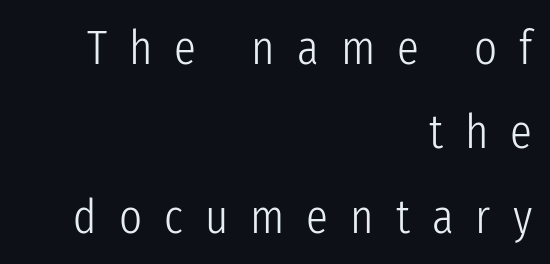
Q: Is the text bold? A: No.
Q: Is the text italic (slanted)? A: No, it is upright.
Q: Is the typeface a serif or a sans-serif typeface? A: Sans-serif.
Q: Is the text underlined? A: No.
Q: How is the paragraph aligned? A: Right-aligned.
Q: Is the spacing between letters normal or unusually wide? A: Unusually wide.
Q: Width (condensed, normal, or wide)? A: Condensed.
Q: Stroke contrast? A: Low.
Q: x-height? A: Medium.
Q: Monospaced? A: No.
